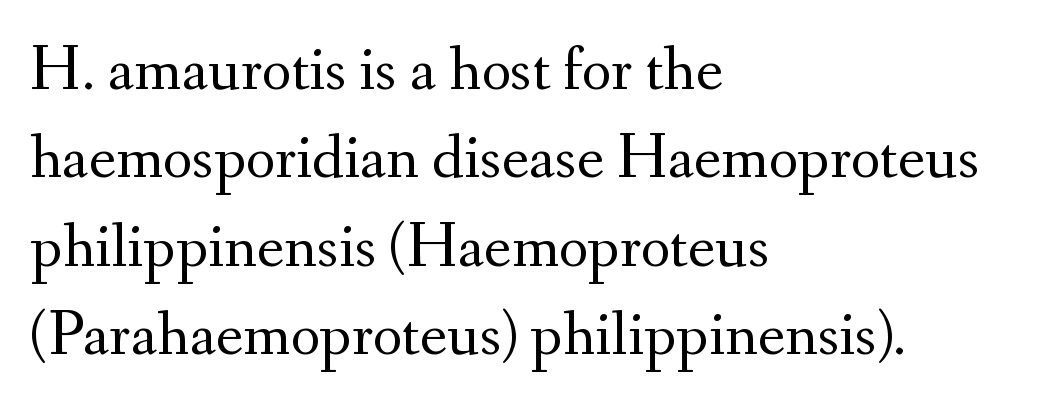
The image shows 64 px regular-weight serif type, upright; set left-aligned, normal line spacing (1.38x), normal letter spacing, not underlined; medium stroke contrast and a small x-height.
